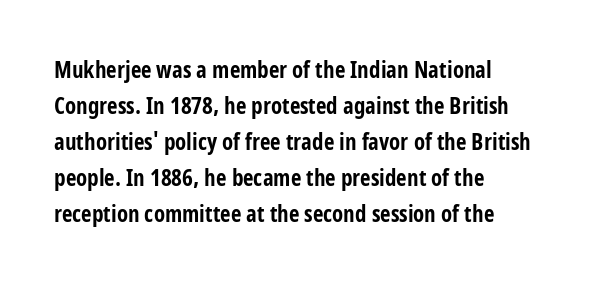
Q: Is the text bold? A: Yes.
Q: Is the text italic (slanted)? A: No, it is upright.
Q: Is the text underlined? A: No.
Q: How is the paragraph aligned? A: Left-aligned.
Q: Is the spacing between letters normal or unusually wide? A: Normal.
Q: Is the spacing between lines tight, normal or loose? A: Normal.
